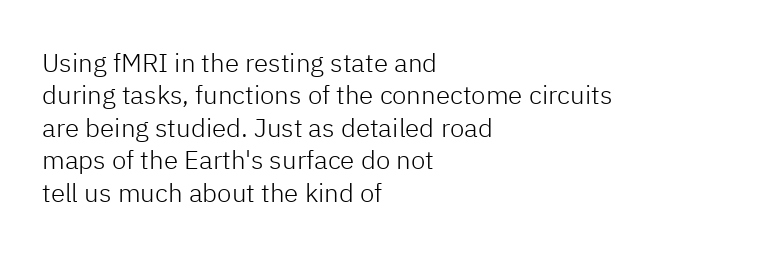
The image shows 26 px text type, upright; set left-aligned, normal line spacing (1.25x), normal letter spacing, not underlined.
